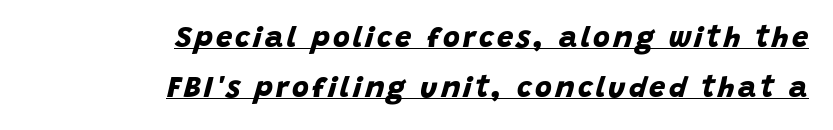
The image shows 29 px bold sans-serif type; set right-aligned, line spacing 1.71x, underlined; low stroke contrast and a large x-height.
